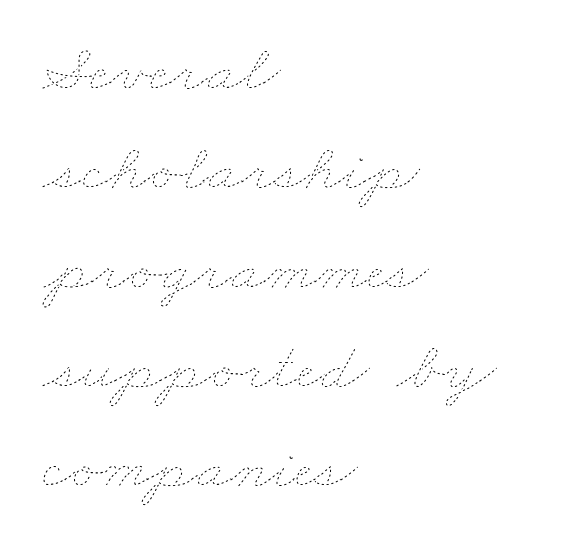
The image shows 68 px thin, wide type; set left-aligned, normal line spacing (1.46x), normal letter spacing, not underlined; low stroke contrast and a small x-height.
